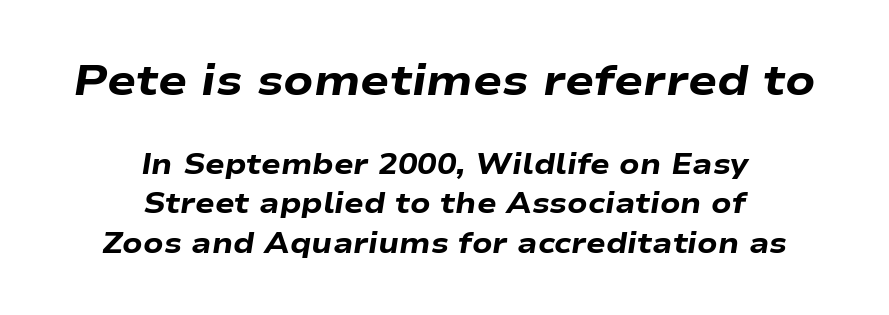
The image shows 43 px heavy, wide type, italic (leaning right); set centered, normal line spacing (1.36x), normal letter spacing, not underlined; the first (top) block is 1.48x larger; low stroke contrast and a medium x-height.
